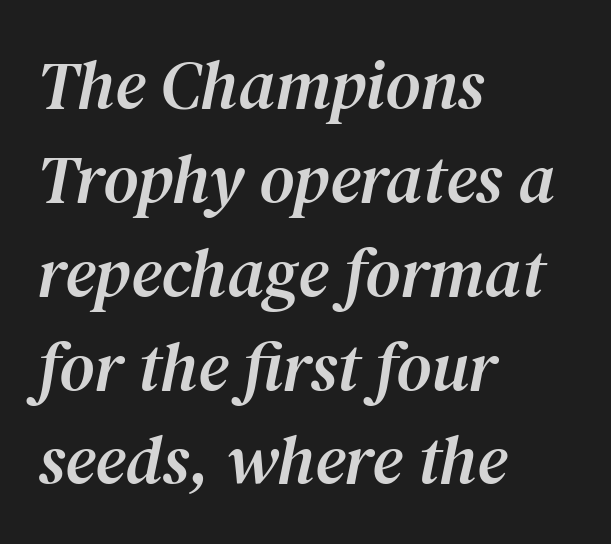
Casual observation: everything's shoved over to the left. This sample keeps an unexceptional amount of space between lines. This is serif lettering, the kind often seen in printed books. Does the lettering tilt? It does — this is italic.
